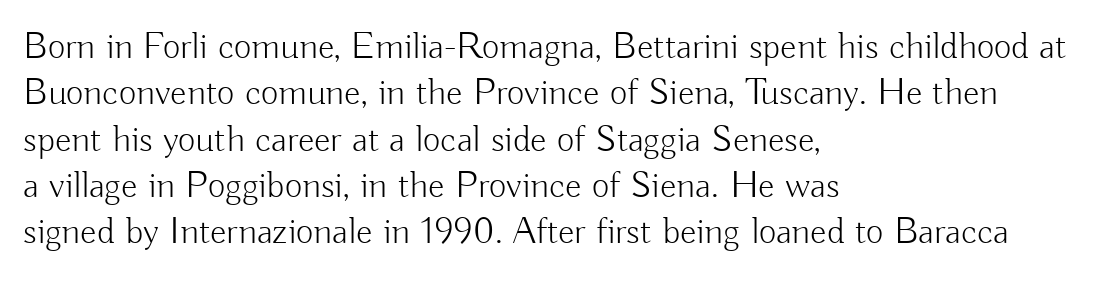
Q: Is the text bold? A: No.
Q: Is the text italic (slanted)? A: No, it is upright.
Q: Is the typeface a serif or a sans-serif typeface? A: Sans-serif.
Q: Is the text underlined? A: No.
Q: How is the paragraph aligned? A: Left-aligned.
Q: Is the spacing between letters normal or unusually wide? A: Normal.
Q: Width (condensed, normal, or wide)? A: Normal.
Q: Stroke contrast? A: Low.
Q: x-height? A: Small.
Q: Monospaced? A: No.
